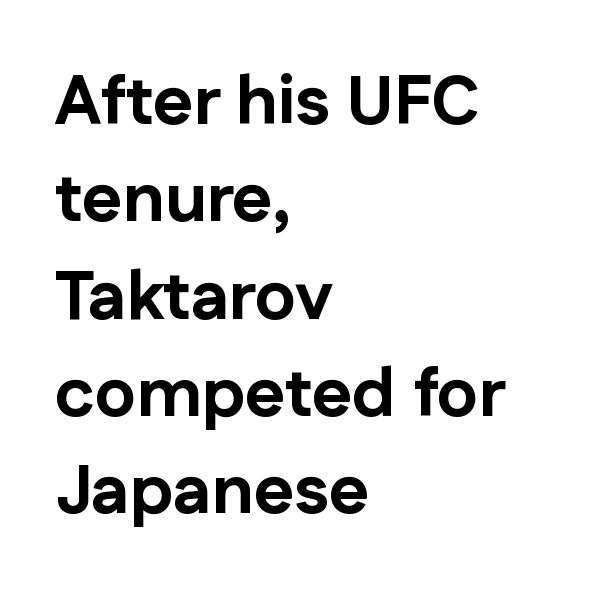
Is there any slant? The stems are plumb. A dark, heavy texture on the line: the type is bold. Examine the stroke ends and you'll find no serifs. The paragraph has a hard left edge and a soft right edge. Think of a printed novel: that variable character pitch is what you see here.
